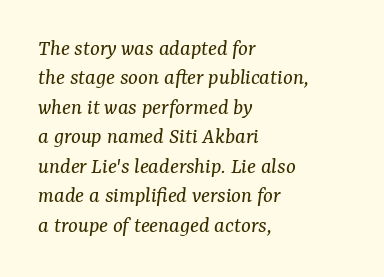
Horizontally, the lines are justified to the leading edge only. The lines sit at an ordinary, default distance from one another. Stems here are at most as thick as an everyday book face. Characters are canted at an angle relative to the baseline's perpendicular.
